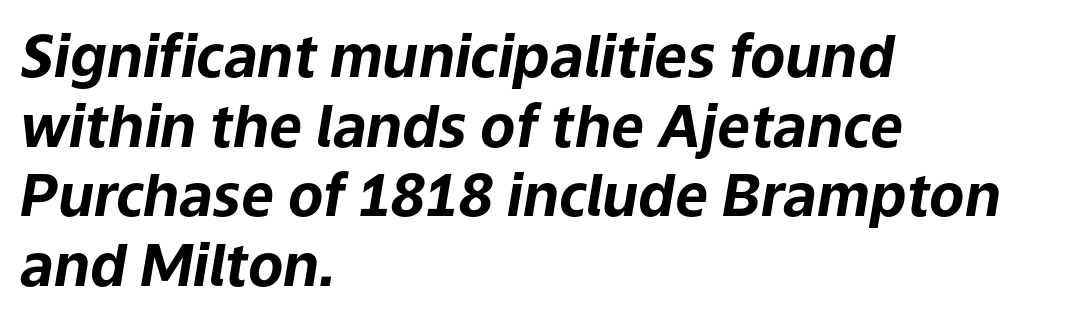
Q: Is the text bold? A: Yes.
Q: Is the text italic (slanted)? A: Yes, it leans right by about 9 degrees.
Q: Is the text underlined? A: No.
Q: How is the paragraph aligned? A: Left-aligned.
Q: Is the spacing between letters normal or unusually wide? A: Normal.
Q: Width (condensed, normal, or wide)? A: Normal.
Q: Stroke contrast? A: Low.
Q: x-height? A: Medium.
Q: Monospaced? A: No.
